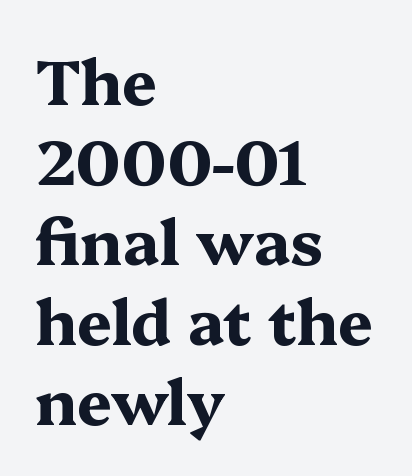
Q: Is the text bold? A: Yes.
Q: Is the text italic (slanted)? A: No, it is upright.
Q: Is the typeface a serif or a sans-serif typeface? A: Serif.
Q: Is the text underlined? A: No.
Q: How is the paragraph aligned? A: Left-aligned.
Q: Is the spacing between letters normal or unusually wide? A: Normal.
Q: Is the spacing between lines tight, normal or loose? A: Normal.
Q: Width (condensed, normal, or wide)? A: Wide.
Q: Stroke contrast? A: Medium.
Q: x-height? A: Medium.
Q: Monospaced? A: No.
